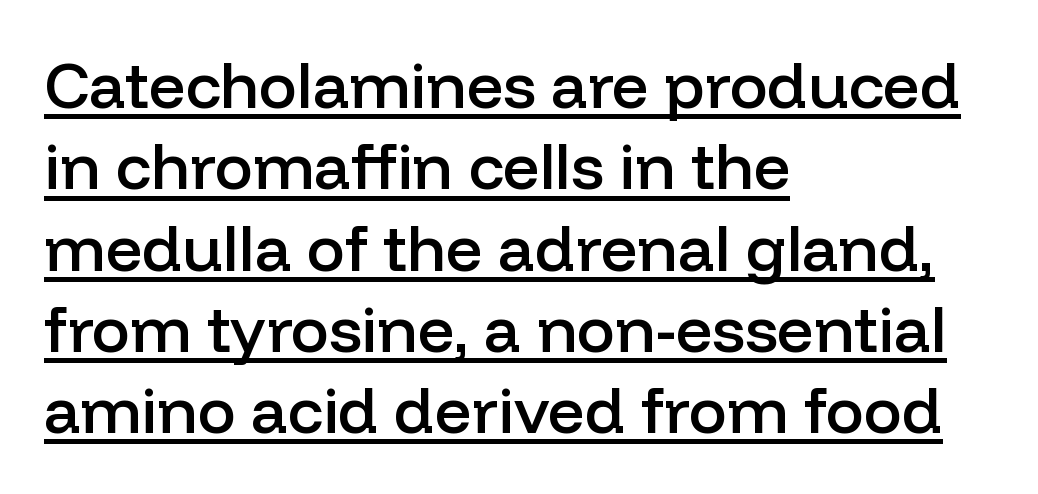
The image shows 64 px semibold sans-serif type, upright; set left-aligned, normal line spacing (1.27x), normal letter spacing, underlined; low stroke contrast and a medium x-height.
